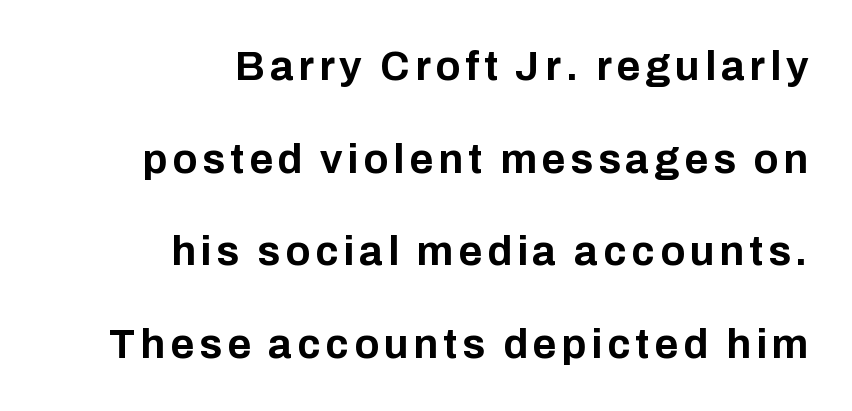
The passage shown is typeset with a sans-serif family. Do the characters align in a grid? No, the font is proportional. Every letter is thick-stroked: bold, no question. Notice how the stems are strictly vertical — no italics here. Horizontal alignment here is rightward, an uncommon choice for prose. Honestly, there is no underline to notice here at all.
